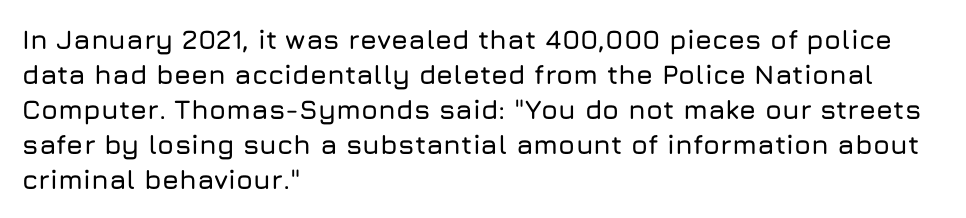
{"italic": "no", "underline": "no", "align": "left", "line_spacing": "normal", "line_spacing_ratio": 1.3, "letter_spacing": "normal", "letter_spacing_em": 0.0, "glyph_px": 27}
